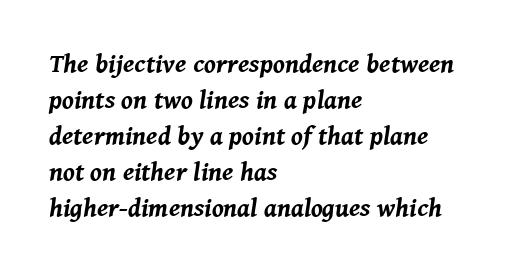
A bare baseline throughout the passage. Regular leading. Each word holds together tightly as a unit, with standard inter-letter gaps. Slanted lettering throughout. Left-aligned paragraph, ragged on the right. The face used here has the dense, thick strokes of a bold.
